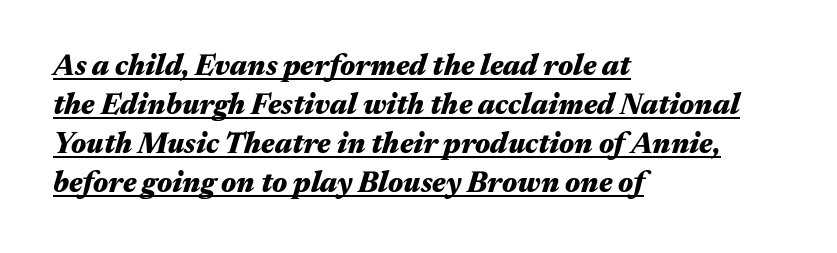
Q: Is the text bold? A: Yes.
Q: Is the text italic (slanted)? A: Yes, it leans right by about 17 degrees.
Q: Is the text underlined? A: Yes.
Q: How is the paragraph aligned? A: Left-aligned.
Q: Is the spacing between letters normal or unusually wide? A: Normal.
Q: Is the spacing between lines tight, normal or loose? A: Normal.
Q: Width (condensed, normal, or wide)? A: Wide.
Q: Stroke contrast? A: Medium.
Q: x-height? A: Medium.
Q: Monospaced? A: No.
